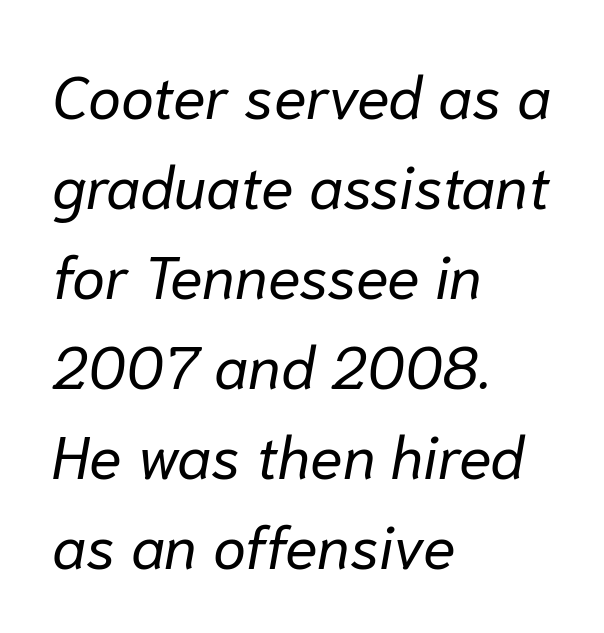
The image shows 60 px regular-weight type, italic (leaning right); set left-aligned, normal line spacing (1.5x), normal letter spacing, not underlined; low stroke contrast and a medium x-height.
